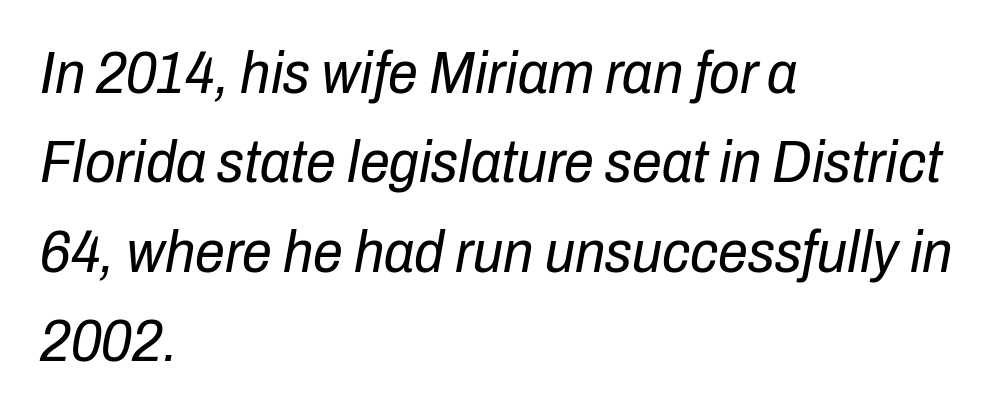
The image shows 60 px regular-weight, condensed type, italic (leaning right); set left-aligned, normal line spacing (1.49x), normal letter spacing, not underlined; low stroke contrast and a medium x-height.
